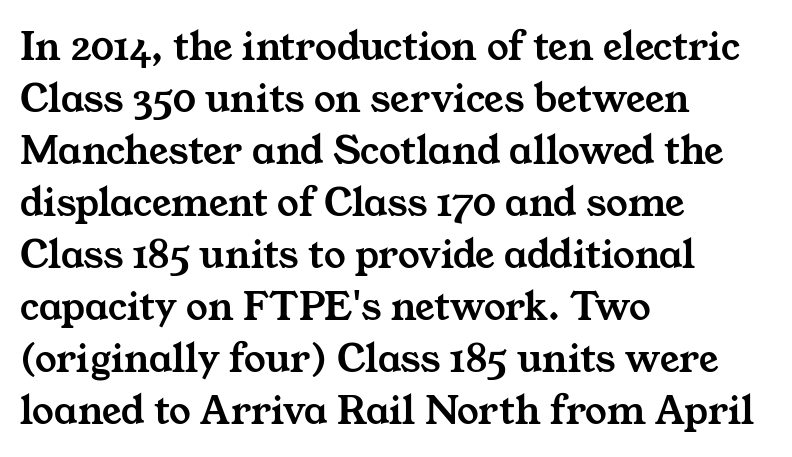
A typesetter would call this proportional, since set widths differ per character. One-word summary of the alignment: left. I'd call this a serif setting — the letters wear small feet. Check the space under the baseline: it is left empty. Nothing unusual about the tracking: characters are spaced as the font intends.
